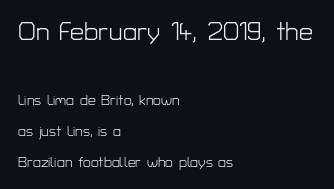
The image shows 25 px text type, upright; set left-aligned, loose line spacing (2.2x), normal letter spacing, not underlined; the first (top) block is 1.79x larger.
